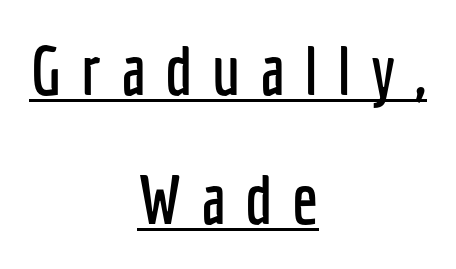
Is there any slant? The stems are plumb. Line spacing here is loose. The tracking reads as deliberately expanded to a designer's eye. A typesetter would call this proportional, since set widths differ per character. The lines in this sample share a center point and differ in where they start and stop. Notice how a bar underscores the lettering throughout.
